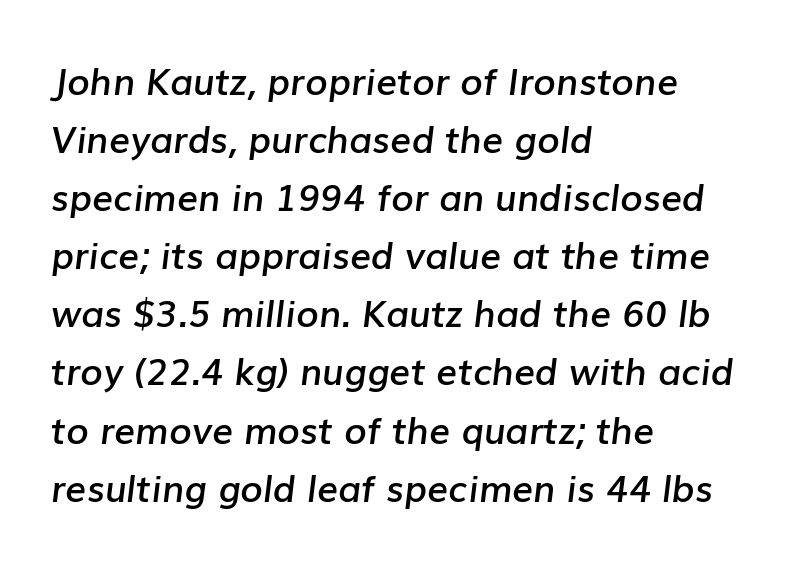
Q: Is the text bold? A: Semi-bold.
Q: Is the text italic (slanted)? A: Yes, it leans right by about 7 degrees.
Q: Is the text underlined? A: No.
Q: How is the paragraph aligned? A: Left-aligned.
Q: Is the spacing between letters normal or unusually wide? A: Normal.
Q: Is the spacing between lines tight, normal or loose? A: Normal.
Q: Width (condensed, normal, or wide)? A: Normal.
Q: Stroke contrast? A: Low.
Q: x-height? A: Medium.
Q: Monospaced? A: No.
